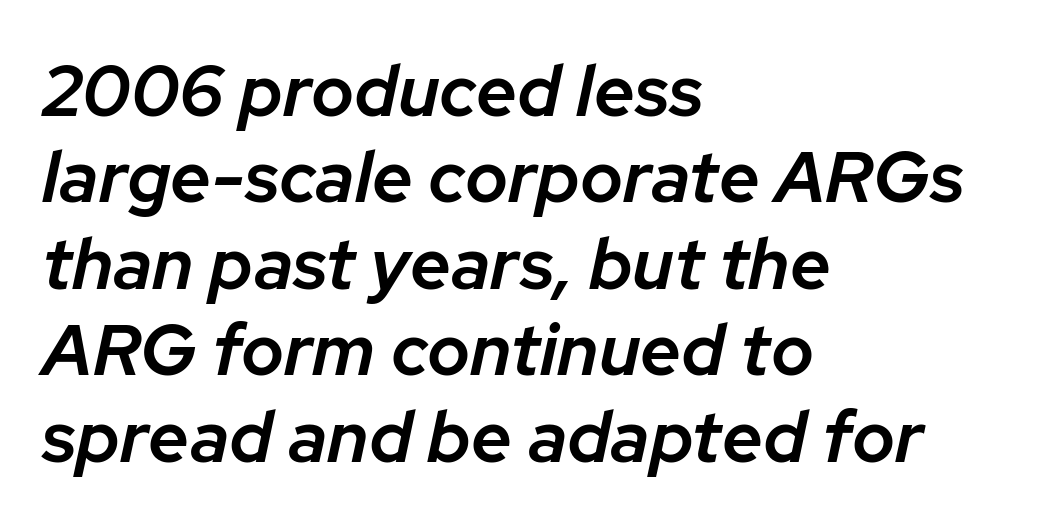
The paragraph has a hard left edge and a soft right edge. Students, note that the glyphs here touch the page at normal intervals. A fair bit of extra ink — the face is semibold, not bold. Looking at the ascenders, they clearly lean. Do the characters align in a grid? No, the font is proportional. No word sits above an underline.
